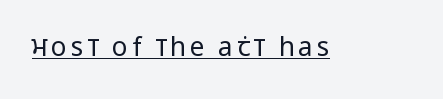
Q: Is the text bold? A: No.
Q: Is the text italic (slanted)? A: No, it is upright.
Q: Is the text underlined? A: Yes.
